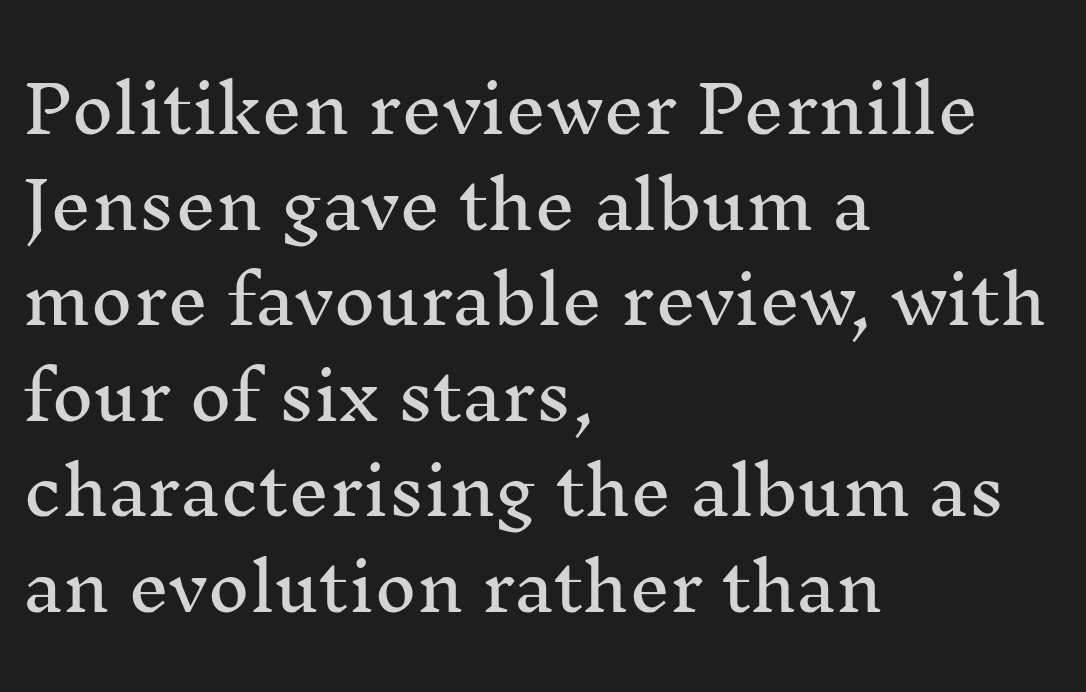
Plain, unruled lines of type. Each word holds together tightly as a unit, with standard inter-letter gaps. What kind of face is this? One with serifs. When letters stand straight like this, we call the style roman or upright.
